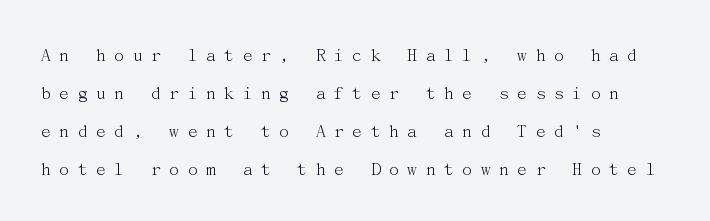
Unbolded letterforms with no extra heft. Letters rest on an invisible, unmarked baseline. Italic? Not at all — the glyphs are vertical. Tracking here is generous; glyphs stand well apart from one another.
